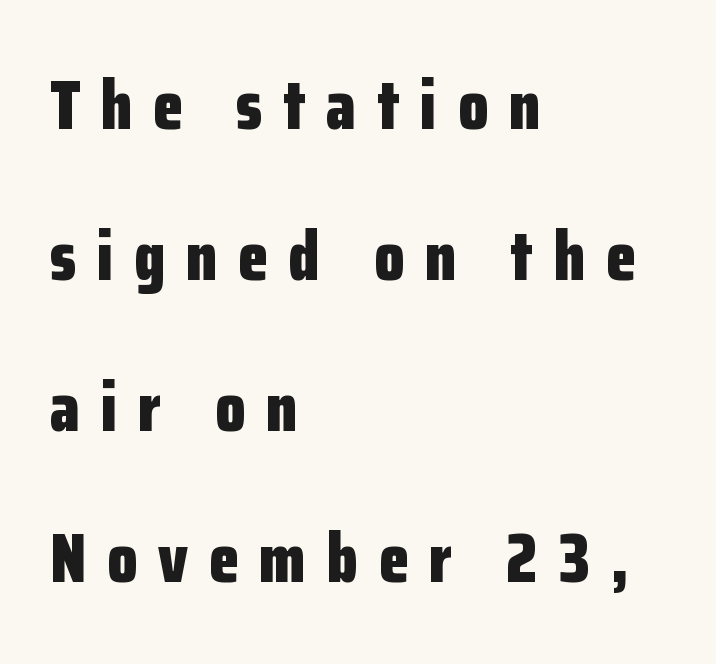
Q: Is the text bold? A: Yes.
Q: Is the text italic (slanted)? A: No, it is upright.
Q: Is the typeface a serif or a sans-serif typeface? A: Sans-serif.
Q: Is the text underlined? A: No.
Q: How is the paragraph aligned? A: Left-aligned.
Q: Is the spacing between letters normal or unusually wide? A: Unusually wide.
Q: Is the spacing between lines tight, normal or loose? A: Loose.
Q: Width (condensed, normal, or wide)? A: Condensed.
Q: Stroke contrast? A: Low.
Q: x-height? A: Medium.
Q: Monospaced? A: No.
